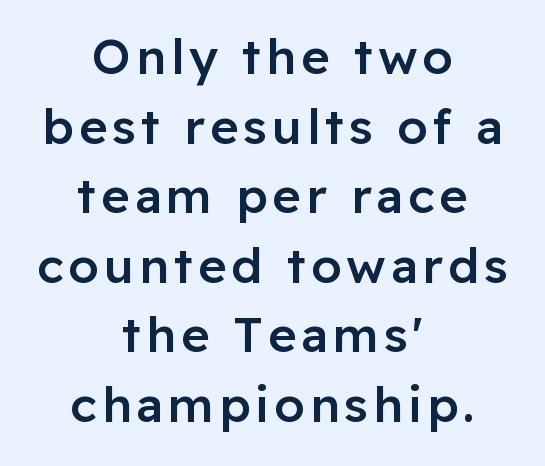
The string is rendered with underlining switched off. The lettering holds an erect, upright posture throughout. This is moderately heavy type, rendered in semibold. Do the characters align in a grid? No, the font is proportional. The lines sit at an ordinary, default distance from one another. Centered paragraph, ragged on both sides.
